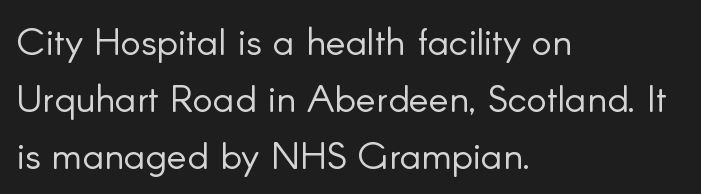
The image shows 38 px light sans-serif type, upright; set left-aligned, normal line spacing (1.5x), normal letter spacing, not underlined; low stroke contrast and a small x-height.
